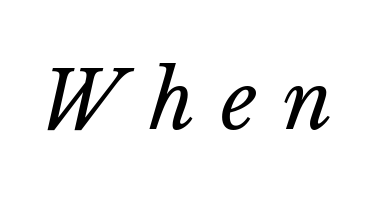
{"italic": "yes", "lean": "right", "slant_degrees": 14, "bold": "no", "weight": "regular", "width": "normal", "stroke_contrast": "low", "x_height": "medium", "monospaced": "no", "underline": "no", "letter_spacing": "wide", "letter_spacing_em": 0.33, "glyph_px": 79}
